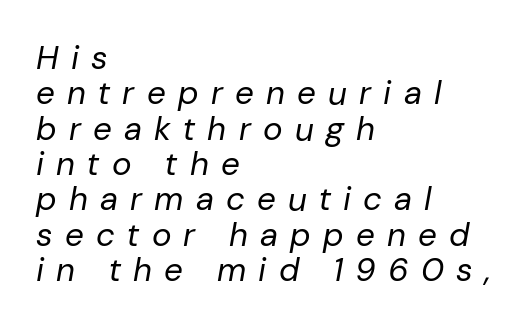
{"italic": "yes", "lean": "right", "slant_degrees": 10, "bold": "no", "weight": "regular", "width": "normal", "stroke_contrast": "low", "x_height": "medium", "monospaced": "no", "underline": "no", "align": "left", "line_spacing": "tight", "line_spacing_ratio": 1.07, "letter_spacing": "wide", "letter_spacing_em": 0.37, "glyph_px": 33}
